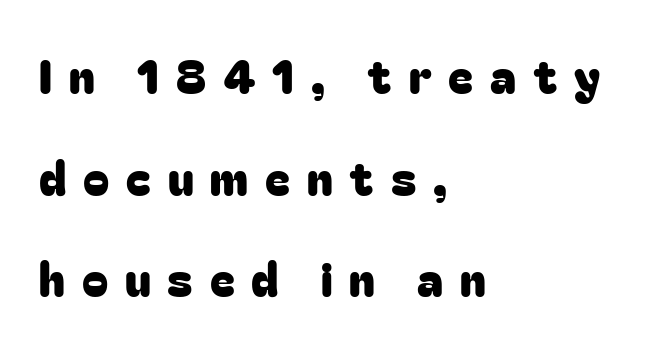
{"serif": "no", "italic": "no", "width": "normal", "stroke_contrast": "low", "x_height": "medium", "monospaced": "no", "underline": "no", "align": "left", "line_spacing": "loose", "line_spacing_ratio": 2.16, "letter_spacing": "wide", "letter_spacing_em": 0.36, "glyph_px": 47}
